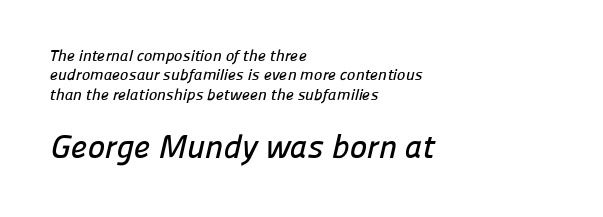
The image shows 33 px sans-serif type; set left-aligned, line spacing 1.21x, normal letter spacing, not underlined; the second (bottom) block is 2.06x larger; low stroke contrast and a medium x-height.
